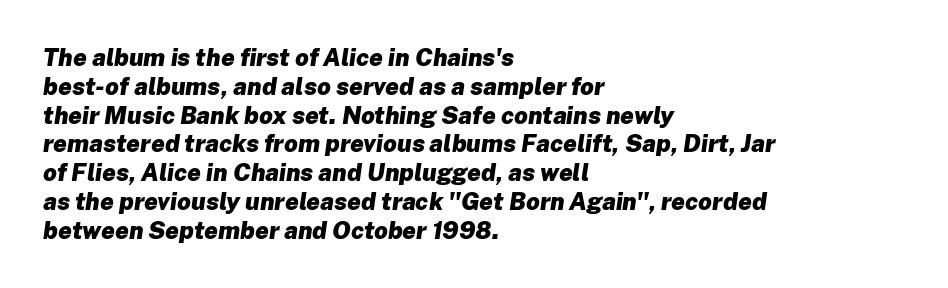
{"italic": "yes", "lean": "right", "slant_degrees": 8, "bold": "yes", "underline": "no", "align": "left", "line_spacing_ratio": 1.2, "letter_spacing": "normal", "letter_spacing_em": 0.0, "glyph_px": 24}
